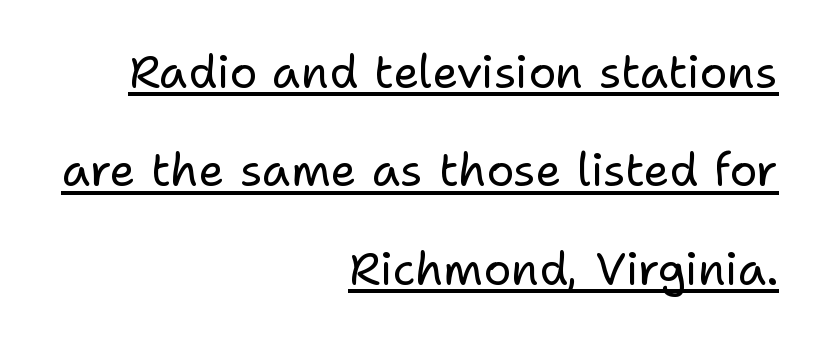
Q: Is the text bold? A: No.
Q: Is the text italic (slanted)? A: No, it is upright.
Q: Is the typeface a serif or a sans-serif typeface? A: Sans-serif.
Q: Is the text underlined? A: Yes.
Q: How is the paragraph aligned? A: Right-aligned.
Q: Is the spacing between letters normal or unusually wide? A: Normal.
Q: Is the spacing between lines tight, normal or loose? A: Loose.
Q: Width (condensed, normal, or wide)? A: Normal.
Q: Stroke contrast? A: Low.
Q: x-height? A: Medium.
Q: Monospaced? A: No.
